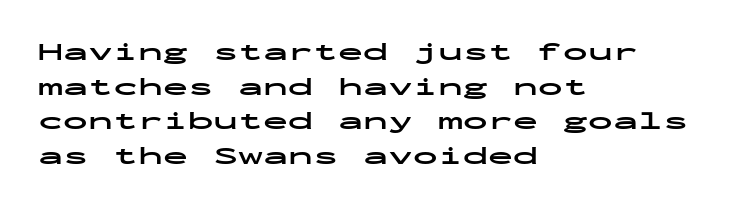
{"italic": "no", "bold": "yes", "underline": "no", "align": "left", "line_spacing": "normal", "line_spacing_ratio": 1.39, "letter_spacing": "normal", "letter_spacing_em": 0.0, "glyph_px": 25}
